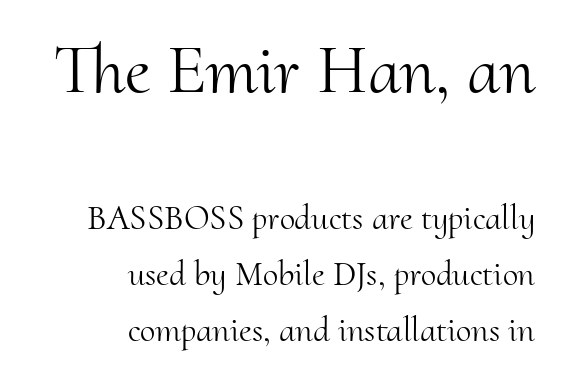
{"serif": "yes", "italic": "no", "bold": "no", "weight": "light", "width": "normal", "stroke_contrast": "medium", "x_height": "small", "monospaced": "no", "underline": "no", "align": "right", "line_spacing": "normal", "line_spacing_ratio": 1.61, "letter_spacing": "normal", "letter_spacing_em": 0.0, "larger_block": "first", "size_ratio": 2.0, "glyph_px": 70}
